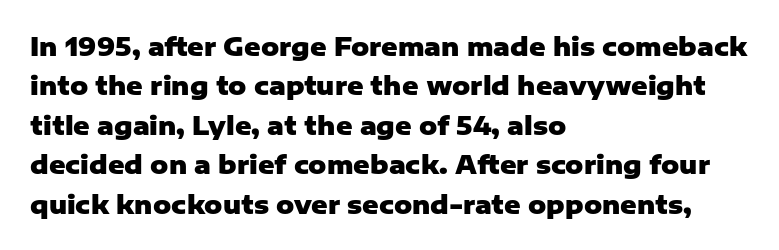
The image shows 25 px bold type, upright; set left-aligned, normal line spacing (1.58x), normal letter spacing, not underlined.
